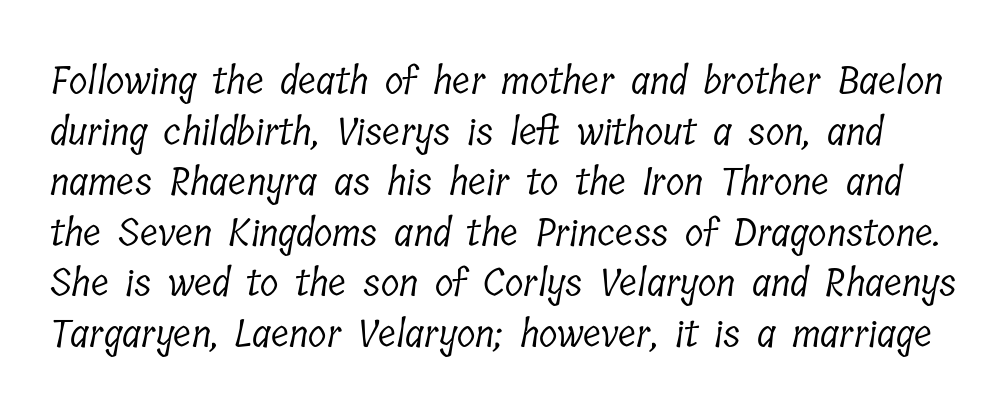
{"serif": "yes", "bold": "no", "weight": "light", "width": "condensed", "stroke_contrast": "low", "x_height": "medium", "monospaced": "no", "underline": "no", "line_spacing": "normal", "line_spacing_ratio": 1.33, "letter_spacing": "normal", "letter_spacing_em": 0.0, "glyph_px": 38}
